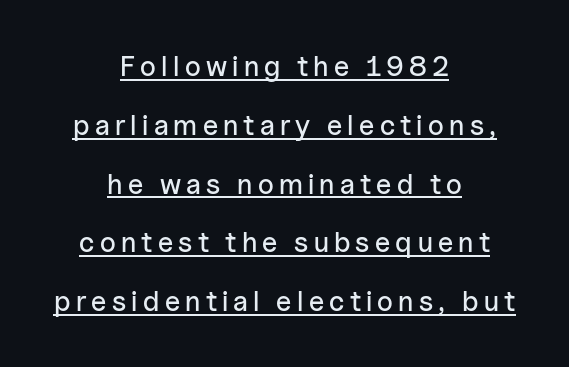
Q: Is the text italic (slanted)? A: No, it is upright.
Q: Is the typeface a serif or a sans-serif typeface? A: Sans-serif.
Q: Is the text underlined? A: Yes.
Q: How is the paragraph aligned? A: Centered.
Q: Is the spacing between lines tight, normal or loose? A: Loose.
Q: Width (condensed, normal, or wide)? A: Normal.
Q: Stroke contrast? A: Low.
Q: x-height? A: Medium.
Q: Monospaced? A: No.
